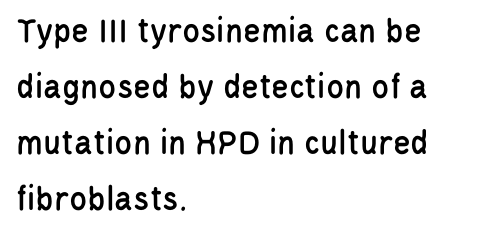
Q: Is the text italic (slanted)? A: No, it is upright.
Q: Is the typeface a serif or a sans-serif typeface? A: Sans-serif.
Q: Is the text underlined? A: No.
Q: How is the paragraph aligned? A: Left-aligned.
Q: Is the spacing between letters normal or unusually wide? A: Normal.
Q: Is the spacing between lines tight, normal or loose? A: Normal.
Q: Width (condensed, normal, or wide)? A: Condensed.
Q: Stroke contrast? A: Low.
Q: x-height? A: Large.
Q: Monospaced? A: No.
